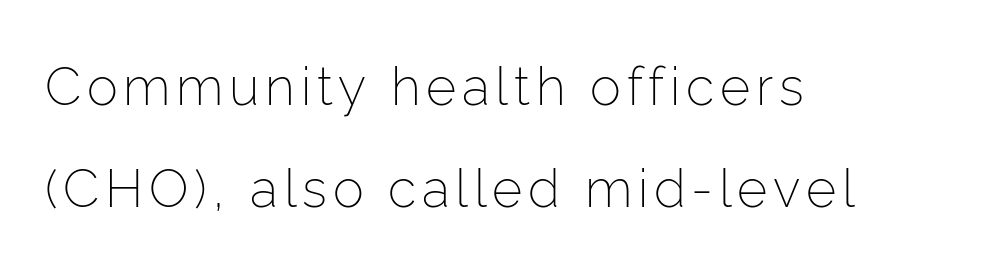
The paragraph shown leans on its left margin. Is this a fixed-width face? No — the glyphs have proportional, varying widths. Type without underlining. No italicization has been applied; the sample stays upright. Compared with a typical body face, this is equally light or lighter still.
